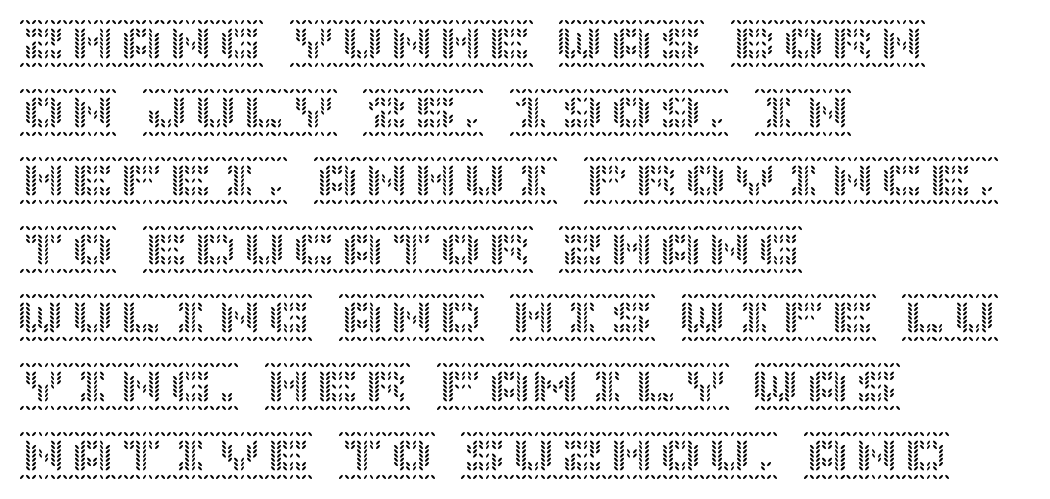
Q: Is the text italic (slanted)? A: No, it is upright.
Q: Is the text underlined? A: No.
Q: How is the paragraph aligned? A: Left-aligned.
Q: Is the spacing between letters normal or unusually wide? A: Normal.
Q: Is the spacing between lines tight, normal or loose? A: Normal.
Q: Width (condensed, normal, or wide)? A: Normal.
Q: x-height? A: Large.
